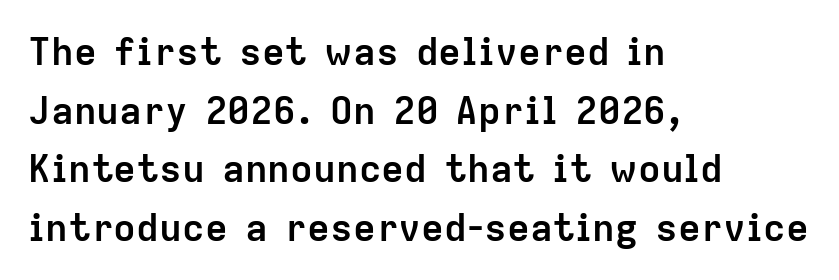
{"serif": "no", "italic": "no", "bold": "yes", "weight": "semibold", "width": "normal", "stroke_contrast": "low", "x_height": "medium", "monospaced": "no", "underline": "no", "align": "left", "line_spacing": "normal", "line_spacing_ratio": 1.54, "letter_spacing": "normal", "letter_spacing_em": 0.0, "glyph_px": 38}
